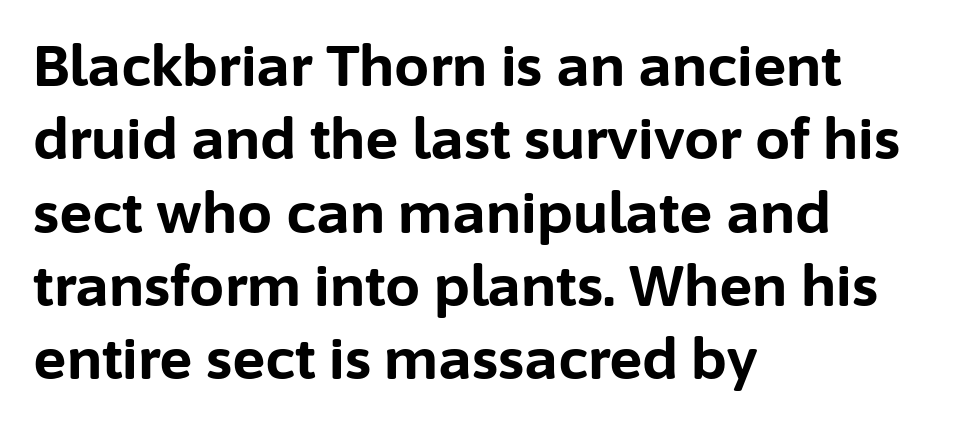
The image shows 56 px bold sans-serif type, upright; set left-aligned, normal line spacing (1.31x), normal letter spacing, not underlined; low stroke contrast and a medium x-height.
